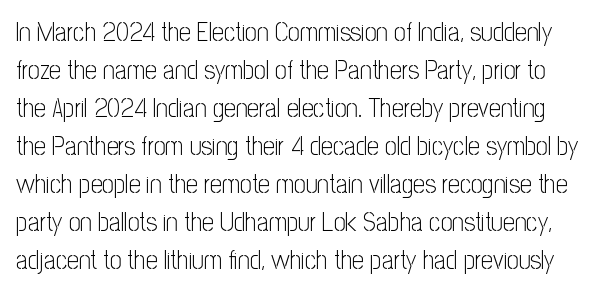
{"italic": "no", "bold": "no", "underline": "no", "line_spacing": "normal", "line_spacing_ratio": 1.46, "letter_spacing": "normal", "letter_spacing_em": 0.0, "glyph_px": 26}
